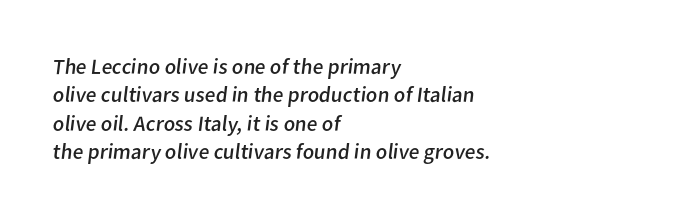
Q: Is the text bold? A: No.
Q: Is the text underlined? A: No.
Q: How is the paragraph aligned? A: Left-aligned.
Q: Is the spacing between letters normal or unusually wide? A: Normal.
Q: Is the spacing between lines tight, normal or loose? A: Normal.
